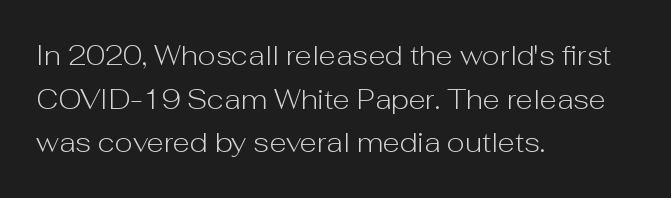
{"serif": "no", "italic": "no", "bold": "no", "weight": "light", "width": "normal", "stroke_contrast": "low", "x_height": "medium", "monospaced": "no", "underline": "no", "align": "left", "line_spacing": "normal", "line_spacing_ratio": 1.56, "letter_spacing": "normal", "letter_spacing_em": 0.0, "glyph_px": 28}
